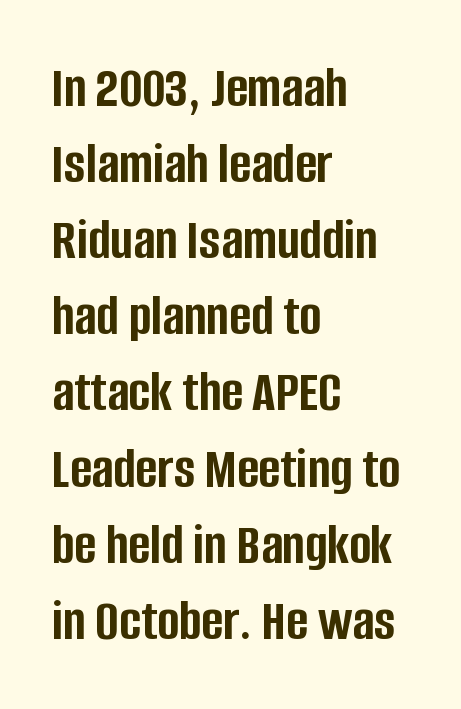
{"serif": "no", "italic": "no", "bold": "yes", "weight": "semibold", "width": "condensed", "stroke_contrast": "low", "x_height": "large", "monospaced": "no", "underline": "no", "align": "left", "line_spacing": "normal", "line_spacing_ratio": 1.29, "letter_spacing": "normal", "letter_spacing_em": 0.0, "glyph_px": 59}
